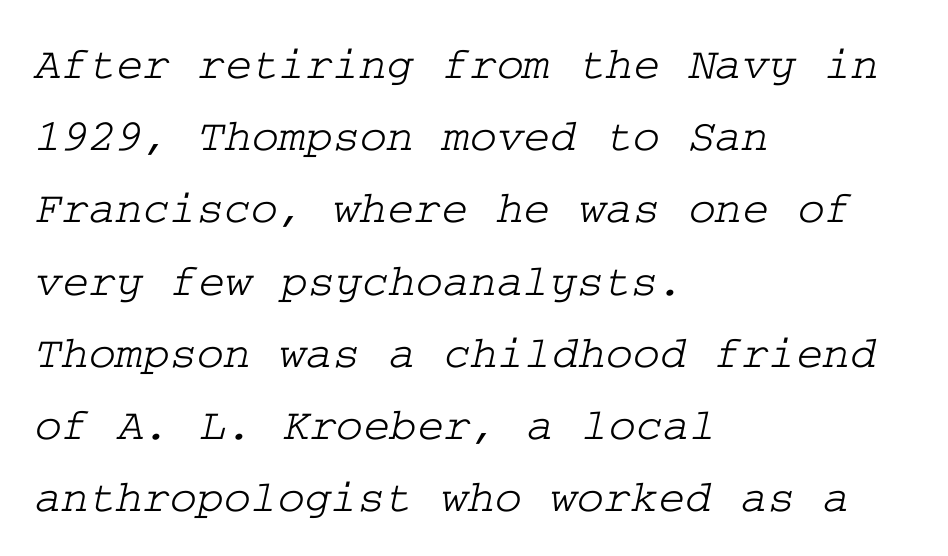
The letters sit at their default tracking, neither squeezed nor spread. The text block is weighted toward the left margin, trailing off unevenly rightward. Students, observe: this is what conventionally led text looks like. Only glyphs here, with clear space below each row.
